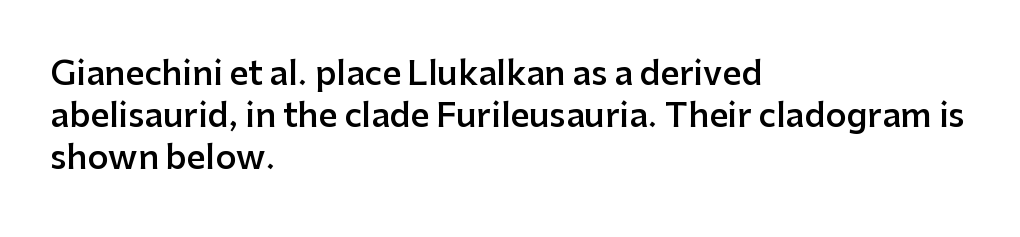
The type is set solid horizontally, with unmodified tracking. Vertically, the passage feels balanced, rows spaced as you'd expect. Anything drawn beneath the words? Only blank space. In terms of posture, this sample is upright. The rag falls on the right side of this text block.
